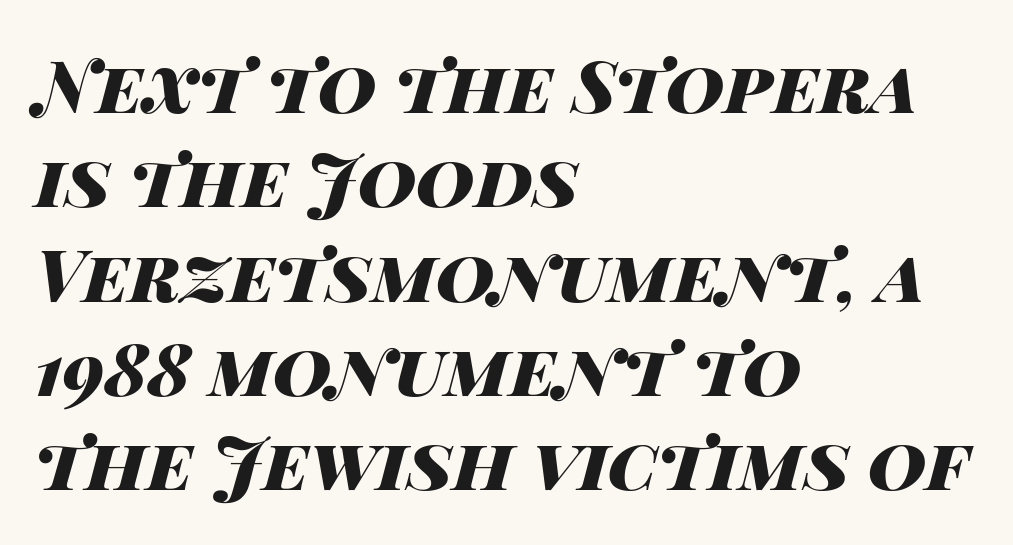
{"italic": "yes", "lean": "right", "slant_degrees": 14, "bold": "yes", "weight": "heavy", "width": "wide", "stroke_contrast": "high", "x_height": "large", "monospaced": "no", "underline": "no", "align": "left", "line_spacing": "normal", "line_spacing_ratio": 1.31, "letter_spacing": "normal", "letter_spacing_em": 0.0, "glyph_px": 72}
